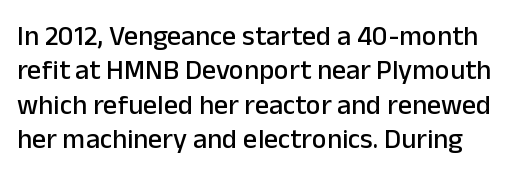
The image shows 28 px sans-serif type, upright; set line spacing 1.23x, normal letter spacing, not underlined; low stroke contrast and a medium x-height.
